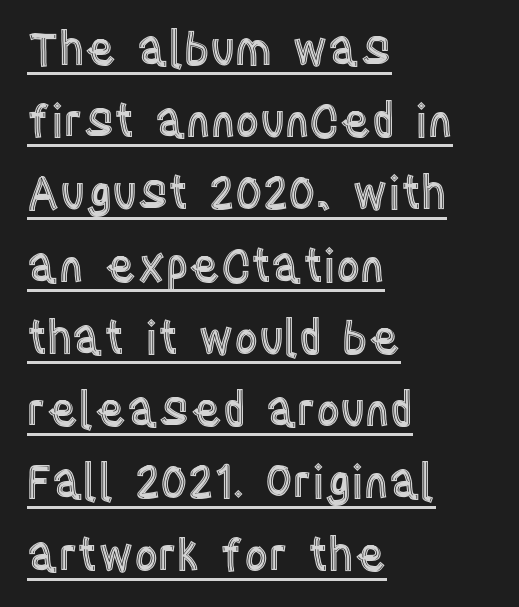
Q: Is the text italic (slanted)? A: No, it is upright.
Q: Is the text underlined? A: Yes.
Q: How is the paragraph aligned? A: Left-aligned.
Q: Is the spacing between letters normal or unusually wide? A: Normal.
Q: Is the spacing between lines tight, normal or loose? A: Normal.
Q: Width (condensed, normal, or wide)? A: Condensed.
Q: x-height? A: Large.
Q: Monospaced? A: No.
